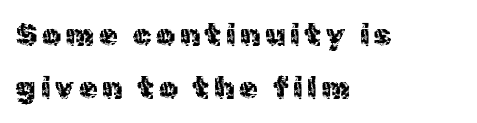
In terms of letterform style, serifs are entirely absent. The rendering uses natural spacing where letterforms have individual widths. The specimen reads as upright at a glance. The rag falls on the right side of this text block. The glyphs are unaccompanied by any horizontal stroke below them.
